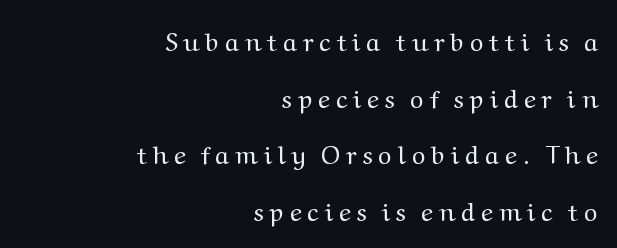
How would I describe the line gaps? Wide and relaxed. Does the lettering tilt? It doesn't — this is upright. Is the block centered? No — it sits flush against the right margin. No chunkiness to these letters — they're not bold. No word sits above an underline.
